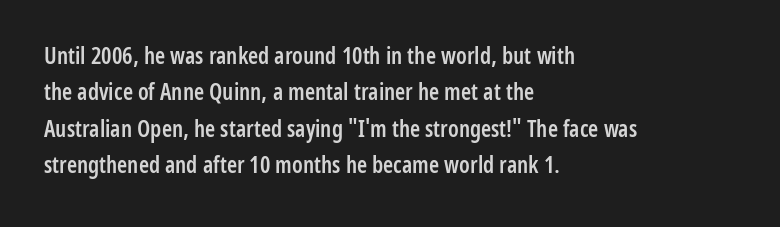
{"italic": "no", "bold": "semi", "underline": "no", "align": "left", "line_spacing": "normal", "line_spacing_ratio": 1.58, "letter_spacing": "normal", "letter_spacing_em": 0.0, "glyph_px": 23}
